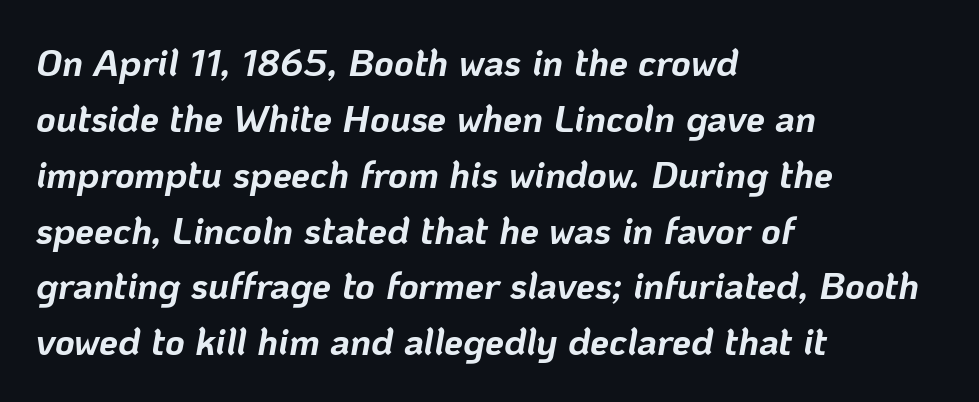
Q: Is the text bold? A: Yes.
Q: Is the text italic (slanted)? A: Yes, it leans right by about 10 degrees.
Q: Is the text underlined? A: No.
Q: How is the paragraph aligned? A: Left-aligned.
Q: Is the spacing between letters normal or unusually wide? A: Normal.
Q: Is the spacing between lines tight, normal or loose? A: Normal.
Q: Width (condensed, normal, or wide)? A: Normal.
Q: Stroke contrast? A: Low.
Q: x-height? A: Medium.
Q: Monospaced? A: No.
